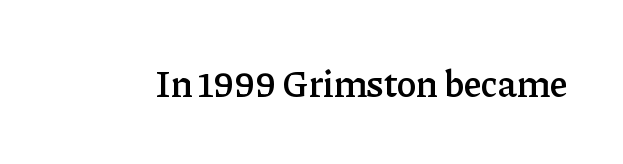
Typographically, this falls in the serif category. The type is set solid horizontally, with unmodified tracking. The foot of each line stays bare and open. The letters advance in unequal steps, a hallmark of proportional type.
